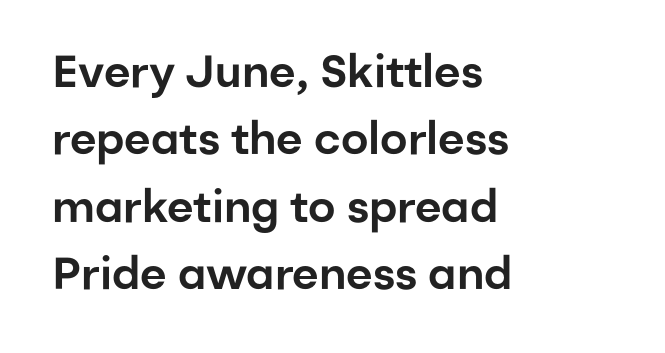
{"serif": "no", "italic": "no", "width": "normal", "stroke_contrast": "low", "x_height": "medium", "monospaced": "no", "underline": "no", "align": "left", "line_spacing": "normal", "line_spacing_ratio": 1.5, "letter_spacing": "normal", "letter_spacing_em": 0.0, "glyph_px": 45}
